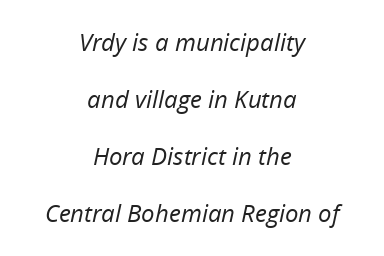
The image shows 24 px text type, italic (leaning right); set centered, loose line spacing (2.38x), normal letter spacing, not underlined.
